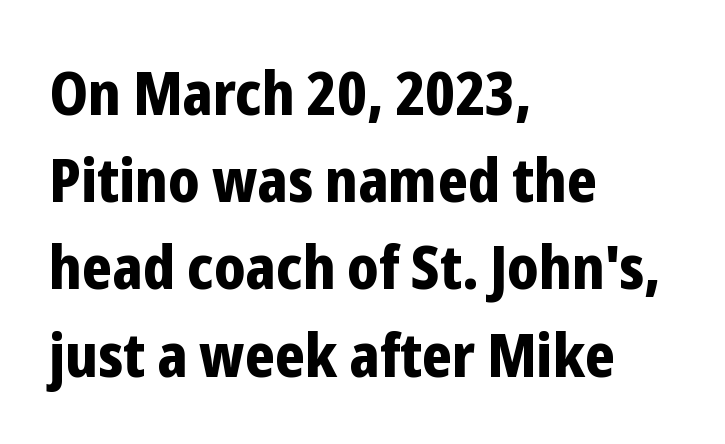
Standard letterfit; no display-style spreading of the glyphs. Unmarked baselines from the first word to the last. The font family rendered here belongs to the sans-serif group. Caption: multi-line text, flush left, ragged right. This is the regular roman posture of the typeface.
